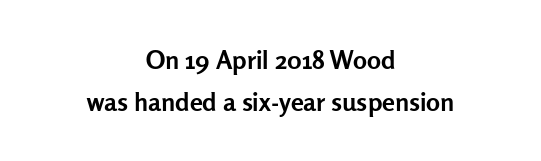
The image shows 26 px bold type, upright; set centered, normal line spacing (1.61x), normal letter spacing, not underlined.
